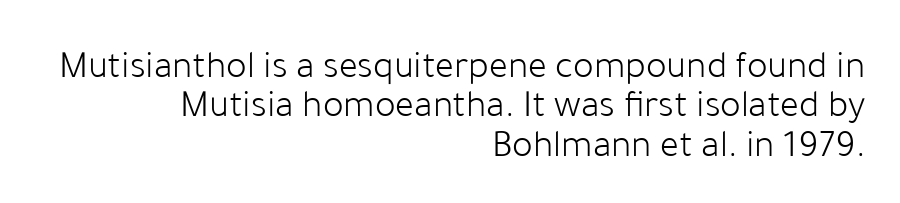
The image shows 39 px light sans-serif type, upright; set right-aligned, tight line spacing (1.01x), normal letter spacing, not underlined; low stroke contrast and a medium x-height.
